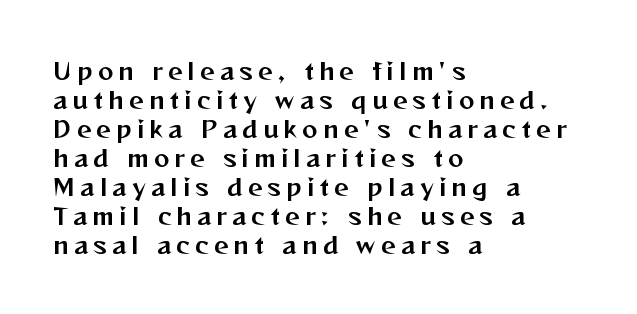
{"italic": "no", "underline": "no", "align": "left", "line_spacing": "normal", "line_spacing_ratio": 1.26, "letter_spacing": "wide", "letter_spacing_em": 0.23, "glyph_px": 23}
